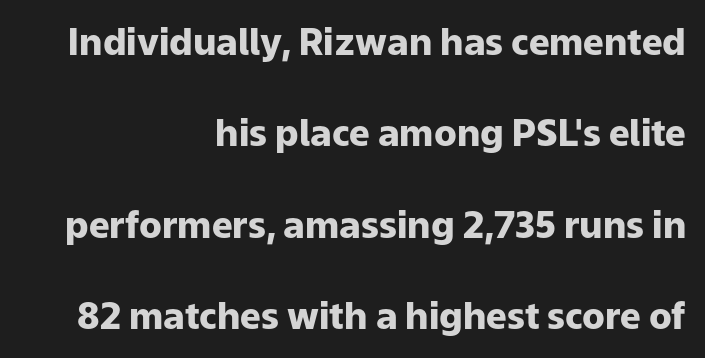
Q: Is the text bold? A: Yes.
Q: Is the text italic (slanted)? A: No, it is upright.
Q: Is the typeface a serif or a sans-serif typeface? A: Sans-serif.
Q: Is the text underlined? A: No.
Q: How is the paragraph aligned? A: Right-aligned.
Q: Is the spacing between letters normal or unusually wide? A: Normal.
Q: Is the spacing between lines tight, normal or loose? A: Loose.
Q: Width (condensed, normal, or wide)? A: Normal.
Q: Stroke contrast? A: Low.
Q: x-height? A: Medium.
Q: Monospaced? A: No.
